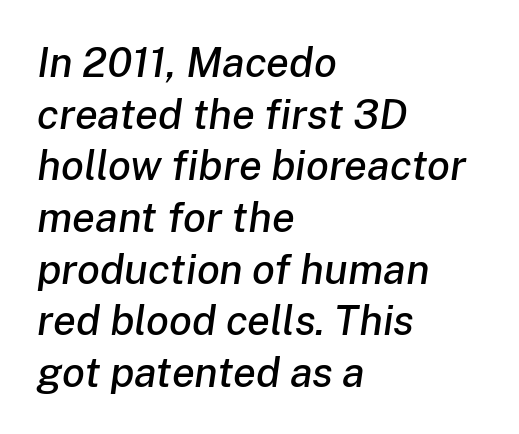
{"italic": "yes", "lean": "right", "slant_degrees": 8, "width": "normal", "stroke_contrast": "low", "x_height": "medium", "monospaced": "no", "underline": "no", "align": "left", "line_spacing_ratio": 1.23, "letter_spacing": "normal", "letter_spacing_em": 0.0, "glyph_px": 42}
